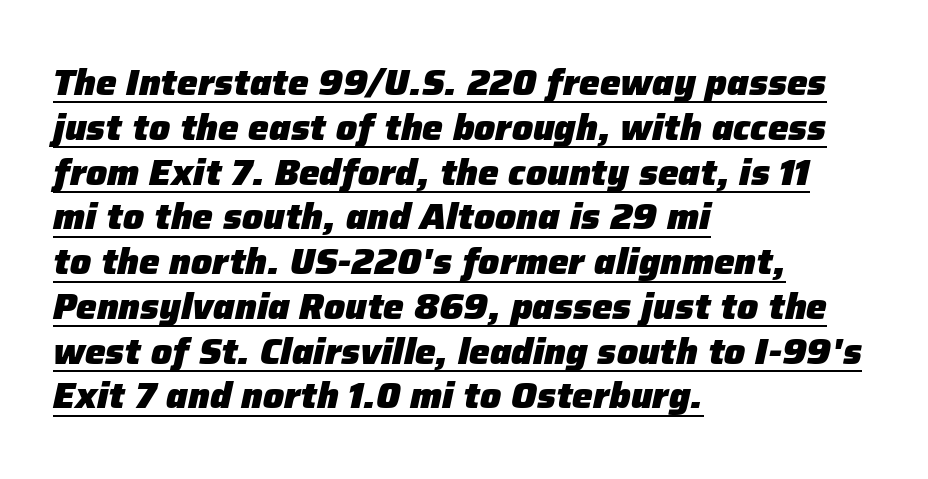
{"italic": "yes", "lean": "right", "slant_degrees": 12, "bold": "yes", "weight": "heavy", "width": "normal", "stroke_contrast": "low", "x_height": "medium", "monospaced": "no", "underline": "yes", "align": "left", "line_spacing_ratio": 1.21, "letter_spacing": "normal", "letter_spacing_em": 0.0, "glyph_px": 37}
